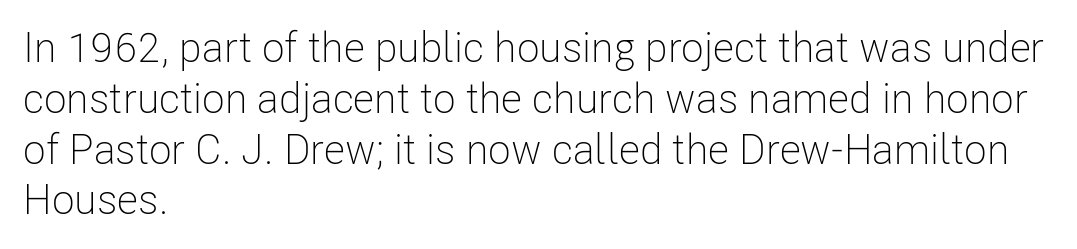
The letters stand straight up with perfectly vertical stems. Character widths vary here, with narrow letters taking less room than wide ones. Descender tails drop into unmarked territory. The paragraph has a hard left edge and a soft right edge. What kind of face is this? One without serifs — a sans.
